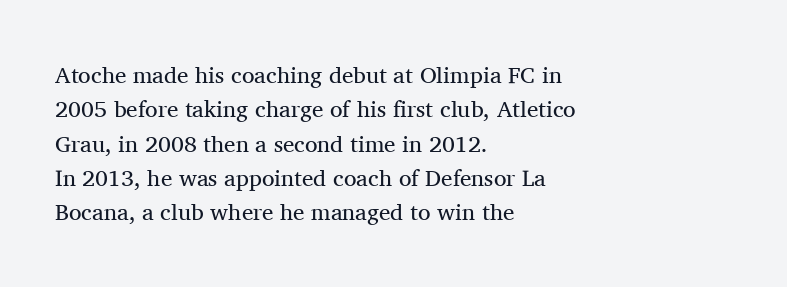
{"italic": "no", "bold": "no", "underline": "no", "align": "left", "line_spacing": "normal", "line_spacing_ratio": 1.49, "letter_spacing": "normal", "letter_spacing_em": 0.0, "glyph_px": 23}
